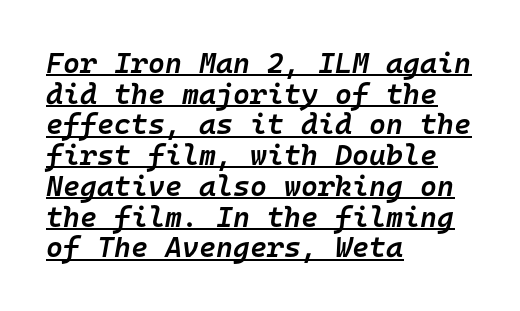
{"italic": "yes", "lean": "right", "slant_degrees": 10, "bold": "semi", "weight": "semibold", "width": "normal", "stroke_contrast": "low", "x_height": "medium", "monospaced": "yes", "underline": "yes", "align": "left", "line_spacing": "tight", "line_spacing_ratio": 1.06, "letter_spacing": "normal", "letter_spacing_em": 0.0, "glyph_px": 29}
